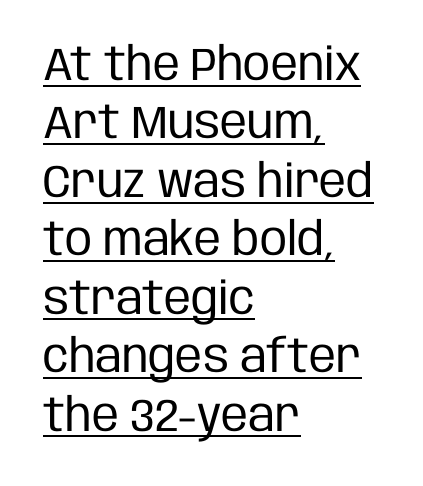
Q: Is the text bold? A: No.
Q: Is the text italic (slanted)? A: No, it is upright.
Q: Is the typeface a serif or a sans-serif typeface? A: Sans-serif.
Q: Is the text underlined? A: Yes.
Q: How is the paragraph aligned? A: Left-aligned.
Q: Is the spacing between letters normal or unusually wide? A: Normal.
Q: Is the spacing between lines tight, normal or loose? A: Normal.
Q: Width (condensed, normal, or wide)? A: Condensed.
Q: Stroke contrast? A: Low.
Q: x-height? A: Large.
Q: Monospaced? A: No.
